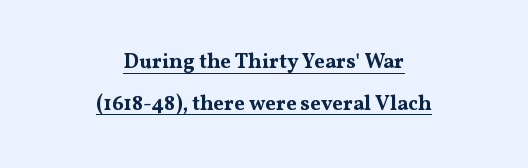
The image shows 21 px bold type, upright; set centered, loose line spacing (1.98x), normal letter spacing, underlined.
